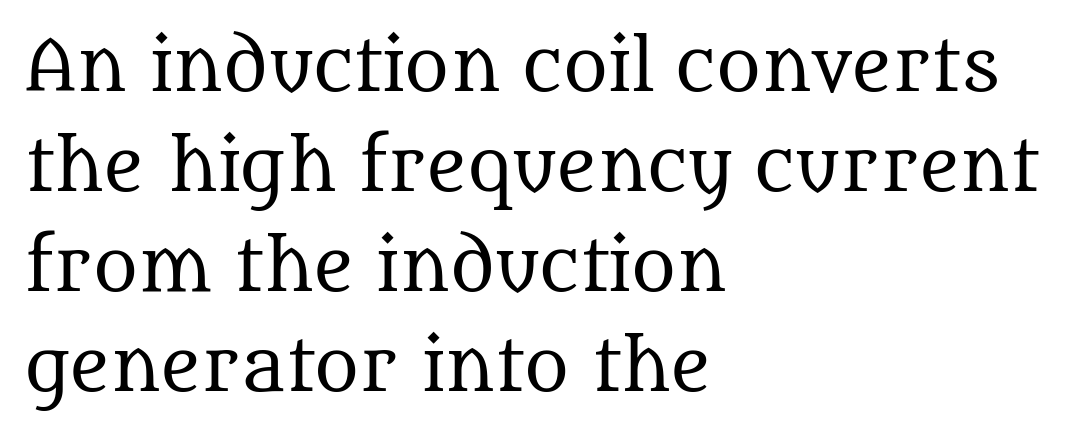
Anything drawn beneath the words? Only blank space. The rendering shows small feet on the letterforms — a serif design. The rendering uses a moderate line-height, typical for paragraphs. The ragged edge is on the right, which tells us the setting is flush left. Is the type heavy? It reads as light-to-regular instead.
